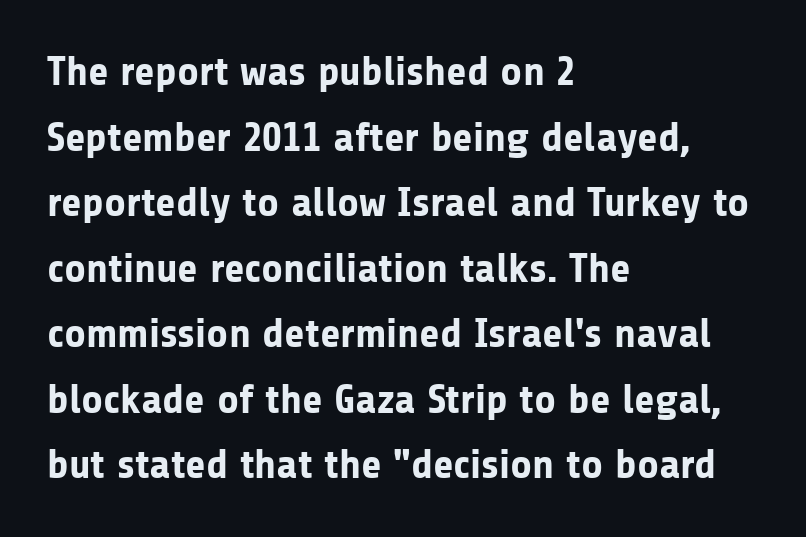
Q: Is the text bold? A: Yes.
Q: Is the text italic (slanted)? A: No, it is upright.
Q: Is the typeface a serif or a sans-serif typeface? A: Sans-serif.
Q: Is the text underlined? A: No.
Q: How is the paragraph aligned? A: Left-aligned.
Q: Is the spacing between letters normal or unusually wide? A: Normal.
Q: Is the spacing between lines tight, normal or loose? A: Normal.
Q: Width (condensed, normal, or wide)? A: Normal.
Q: Stroke contrast? A: Low.
Q: x-height? A: Medium.
Q: Monospaced? A: No.
